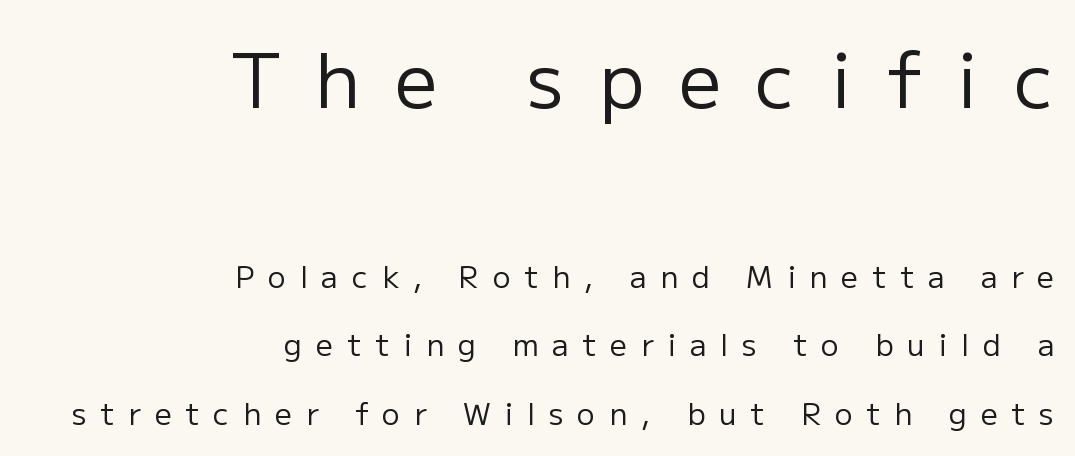
{"serif": "no", "italic": "no", "bold": "no", "weight": "regular", "width": "normal", "stroke_contrast": "low", "x_height": "medium", "monospaced": "no", "underline": "no", "align": "right", "line_spacing": "loose", "line_spacing_ratio": 2.29, "letter_spacing": "wide", "letter_spacing_em": 0.46, "larger_block": "first", "size_ratio": 2.5, "glyph_px": 75}
